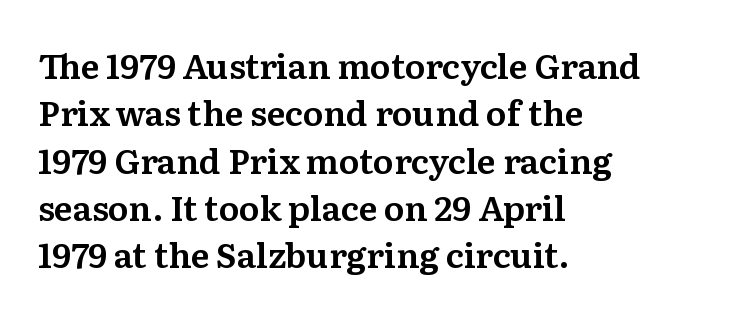
{"serif": "yes", "italic": "no", "width": "normal", "stroke_contrast": "medium", "x_height": "medium", "monospaced": "no", "underline": "no", "align": "left", "line_spacing": "normal", "line_spacing_ratio": 1.39, "letter_spacing": "normal", "letter_spacing_em": 0.0, "glyph_px": 34}
